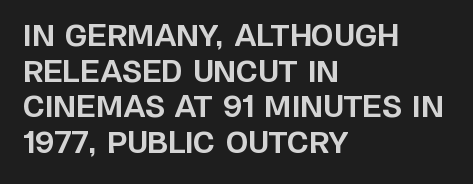
The image shows 29 px bold sans-serif type, upright; set left-aligned, line spacing 1.23x, normal letter spacing, not underlined; low stroke contrast and a large x-height.
